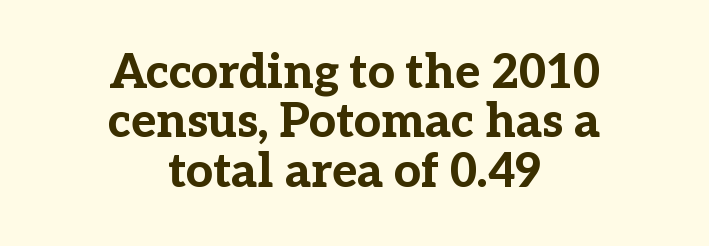
{"serif": "yes", "italic": "no", "bold": "yes", "weight": "bold", "width": "normal", "stroke_contrast": "low", "x_height": "medium", "monospaced": "no", "underline": "no", "align": "center", "line_spacing": "tight", "line_spacing_ratio": 1.05, "letter_spacing": "normal", "letter_spacing_em": 0.0, "glyph_px": 47}
